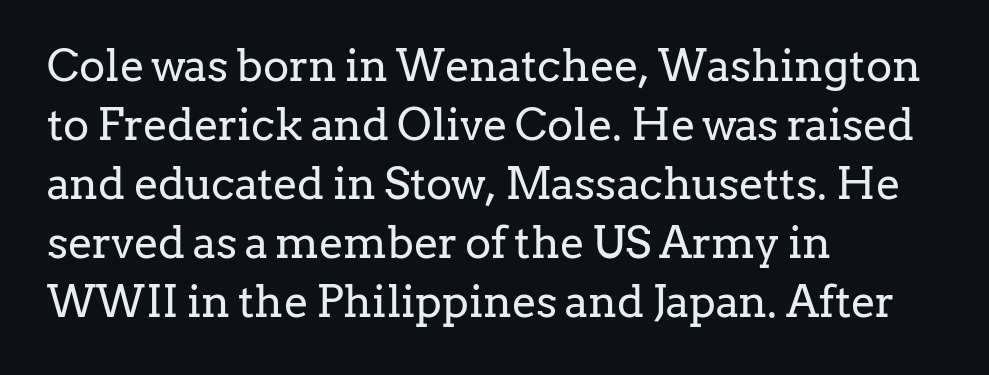
Nobody touched the tracking dial on this one. This sample keeps an unexceptional amount of space between lines. Visually the block forms a straight wall on the left and a jagged coastline on the right. Quick note: not italic, upright. The foot of each line stays bare and open. Looks like regular typesetting: each glyph gets only the width it needs.
